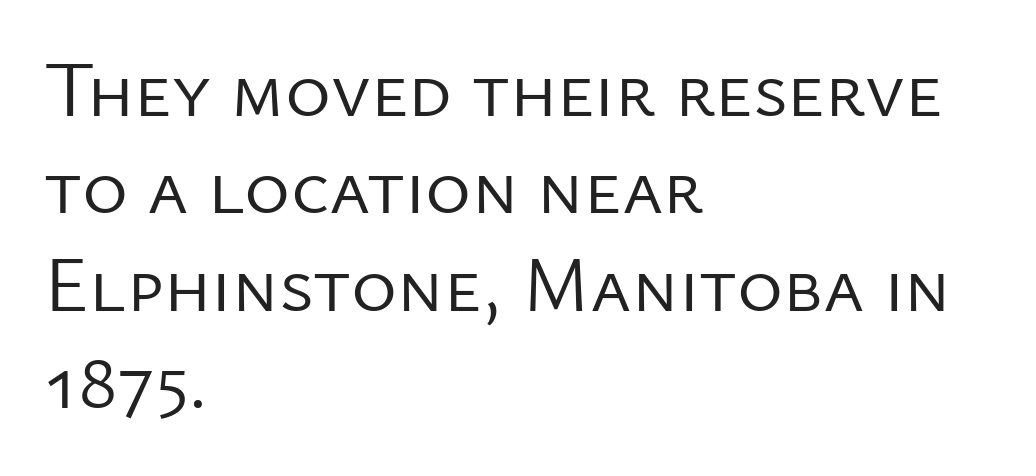
Q: Is the text bold? A: No.
Q: Is the text italic (slanted)? A: No, it is upright.
Q: Is the typeface a serif or a sans-serif typeface? A: Sans-serif.
Q: Is the text underlined? A: No.
Q: How is the paragraph aligned? A: Left-aligned.
Q: Is the spacing between letters normal or unusually wide? A: Normal.
Q: Is the spacing between lines tight, normal or loose? A: Normal.
Q: Width (condensed, normal, or wide)? A: Normal.
Q: Stroke contrast? A: Low.
Q: x-height? A: Medium.
Q: Monospaced? A: No.
